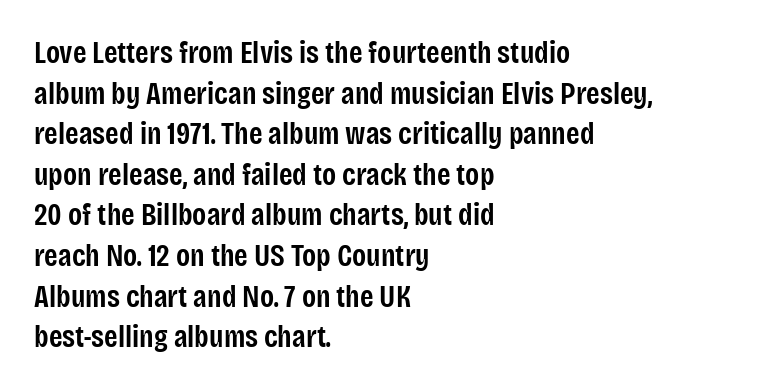
{"serif": "no", "italic": "no", "bold": "semi", "weight": "semibold", "width": "condensed", "stroke_contrast": "low", "x_height": "large", "monospaced": "no", "underline": "no", "align": "left", "line_spacing": "normal", "line_spacing_ratio": 1.31, "letter_spacing": "normal", "letter_spacing_em": 0.0, "glyph_px": 31}
